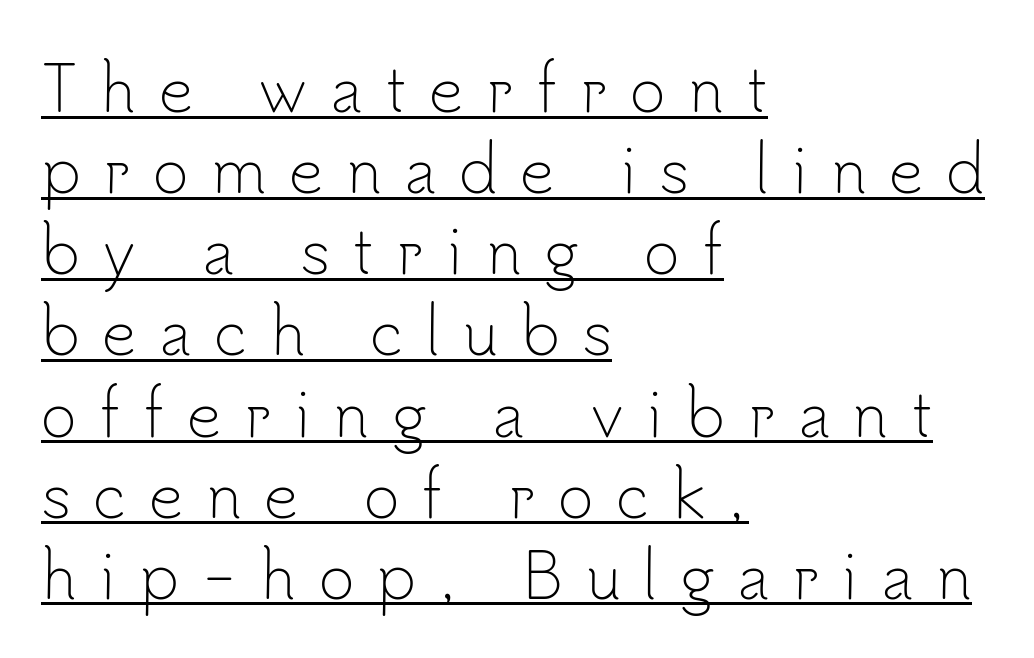
Note: no serifs on the glyphs. Stems here are at most as thick as an everyday book face. Style check: upright. Reading down the block, your eye returns to a fixed left position each line.
